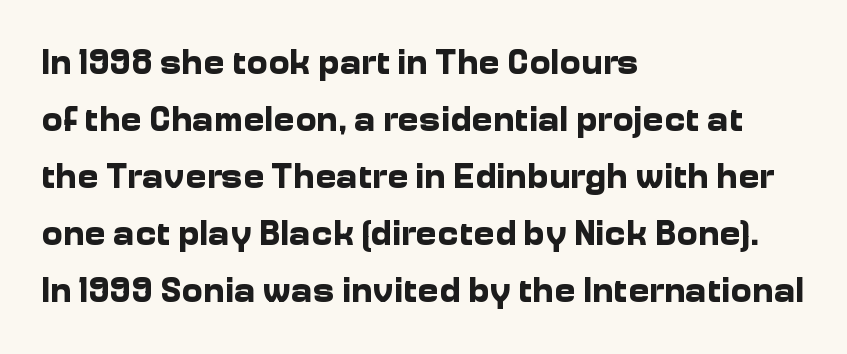
{"serif": "no", "italic": "no", "bold": "yes", "weight": "bold", "width": "normal", "stroke_contrast": "low", "x_height": "medium", "monospaced": "no", "underline": "no", "align": "left", "line_spacing": "normal", "line_spacing_ratio": 1.58, "letter_spacing": "normal", "letter_spacing_em": 0.0, "glyph_px": 36}
